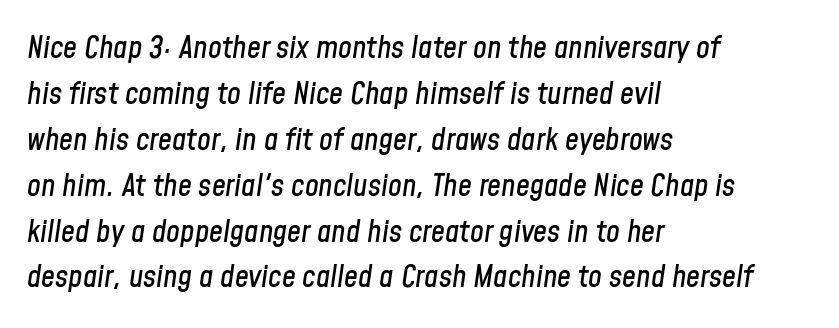
The image shows 31 px condensed type, italic (leaning right); set left-aligned, normal line spacing (1.48x), normal letter spacing, not underlined; low stroke contrast and a medium x-height.
